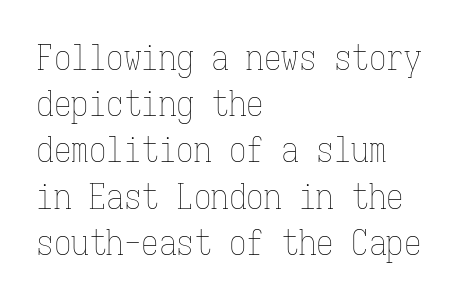
Layout note: lines flush left. Baseline-to-baseline distance is the conventional proportion of letter height. The passage shown is not bold in any degree. Looks like terminal output: every glyph gets an equal slot.
